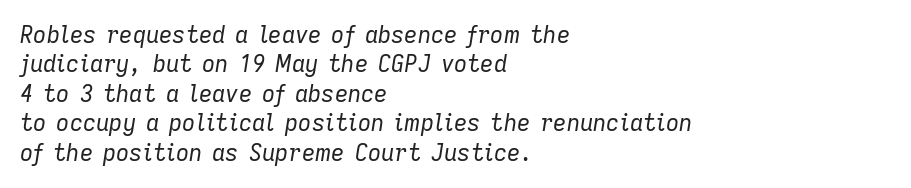
{"italic": "yes", "lean": "right", "slant_degrees": 9, "bold": "no", "underline": "no", "align": "left", "line_spacing": "normal", "line_spacing_ratio": 1.28, "letter_spacing": "normal", "letter_spacing_em": 0.0, "glyph_px": 23}
